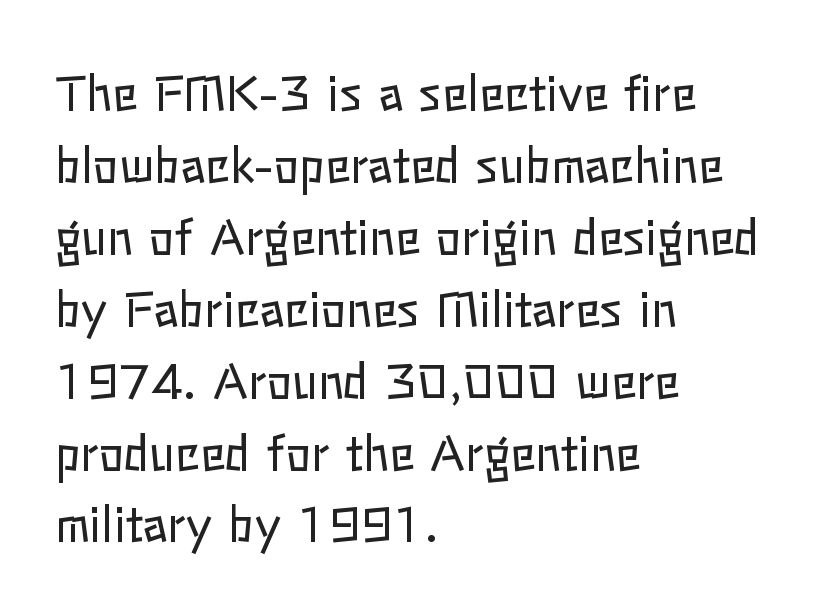
Q: Is the text bold? A: No.
Q: Is the text italic (slanted)? A: No, it is upright.
Q: Is the text underlined? A: No.
Q: How is the paragraph aligned? A: Left-aligned.
Q: Is the spacing between letters normal or unusually wide? A: Normal.
Q: Is the spacing between lines tight, normal or loose? A: Normal.
Q: Width (condensed, normal, or wide)? A: Normal.
Q: Stroke contrast? A: Low.
Q: x-height? A: Medium.
Q: Monospaced? A: No.
